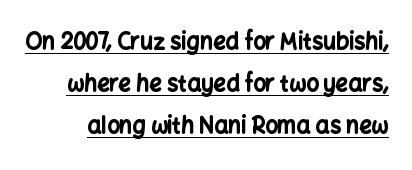
Characters remain perfectly vertical along every line. The rendering uses a large line-height, opening up the rows. The rendered words wear a rule along their underside. The face used here has the dense, thick strokes of a bold. Look at the tracking — it's just the regular setting, nothing added.
